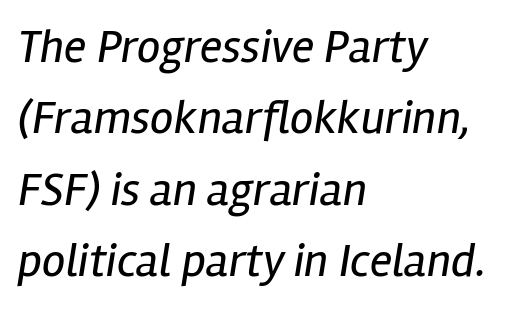
{"italic": "yes", "lean": "right", "slant_degrees": 12, "bold": "no", "weight": "regular", "width": "condensed", "stroke_contrast": "low", "x_height": "medium", "monospaced": "no", "underline": "no", "align": "left", "line_spacing": "normal", "line_spacing_ratio": 1.52, "letter_spacing": "normal", "letter_spacing_em": 0.0, "glyph_px": 47}
